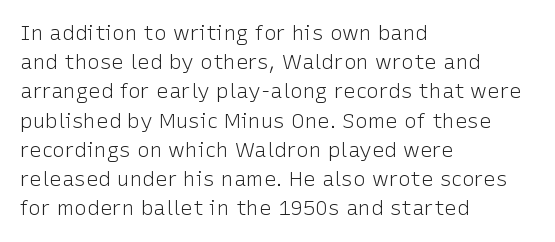
Tracking here is standard; glyphs follow each other at the usual distance. Heft: none added — not bold. These lines are set flush left with a ragged right edge. The letters stand straight up with perfectly vertical stems. Has an underline been added? It has not.
